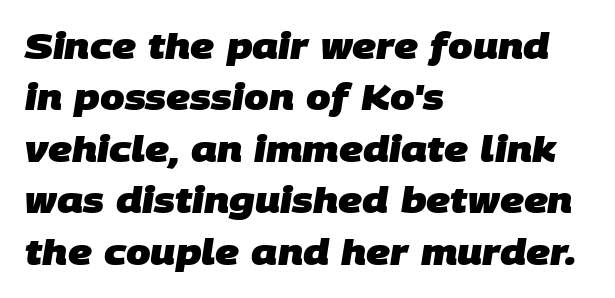
Q: Is the text bold? A: Yes.
Q: Is the typeface a serif or a sans-serif typeface? A: Sans-serif.
Q: Is the text underlined? A: No.
Q: How is the paragraph aligned? A: Left-aligned.
Q: Is the spacing between letters normal or unusually wide? A: Normal.
Q: Is the spacing between lines tight, normal or loose? A: Normal.
Q: Width (condensed, normal, or wide)? A: Normal.
Q: Stroke contrast? A: Low.
Q: x-height? A: Large.
Q: Monospaced? A: No.
